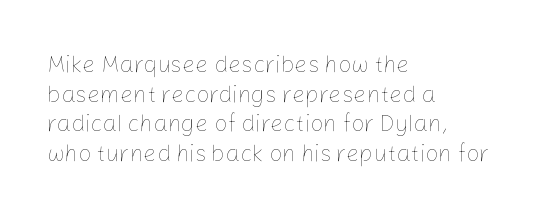
{"italic": "no", "bold": "no", "underline": "no", "align": "left", "line_spacing": "normal", "line_spacing_ratio": 1.29, "letter_spacing": "normal", "letter_spacing_em": 0.0, "glyph_px": 23}
